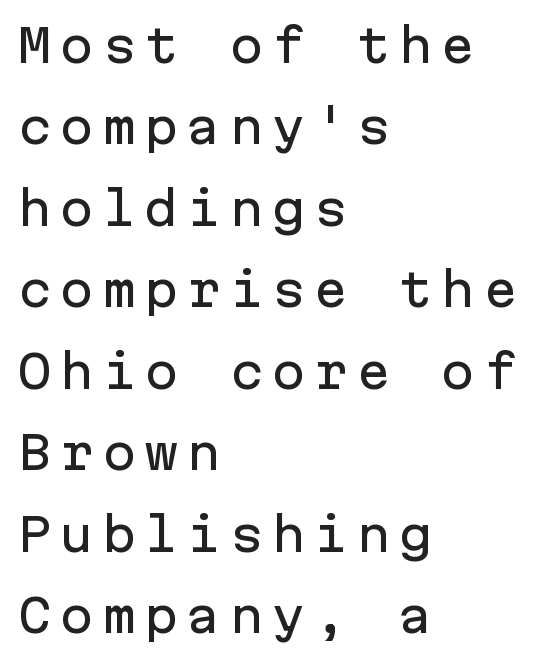
Q: Is the text italic (slanted)? A: No, it is upright.
Q: Is the typeface a serif or a sans-serif typeface? A: Sans-serif.
Q: Is the text underlined? A: No.
Q: How is the paragraph aligned? A: Left-aligned.
Q: Width (condensed, normal, or wide)? A: Normal.
Q: Stroke contrast? A: Low.
Q: x-height? A: Medium.
Q: Monospaced? A: Yes.
